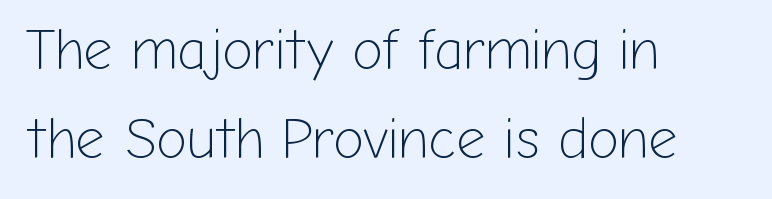
The image shows 57 px light sans-serif type, upright; set left-aligned, normal line spacing (1.56x), normal letter spacing, not underlined; low stroke contrast and a medium x-height.
